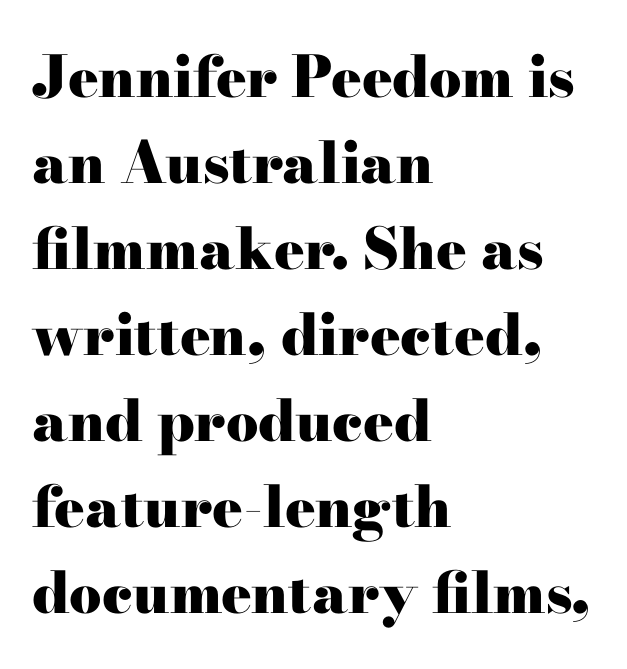
The image shows 57 px heavy, wide serif type, upright; set left-aligned, normal line spacing (1.51x), normal letter spacing, not underlined; high stroke contrast and a small x-height.
